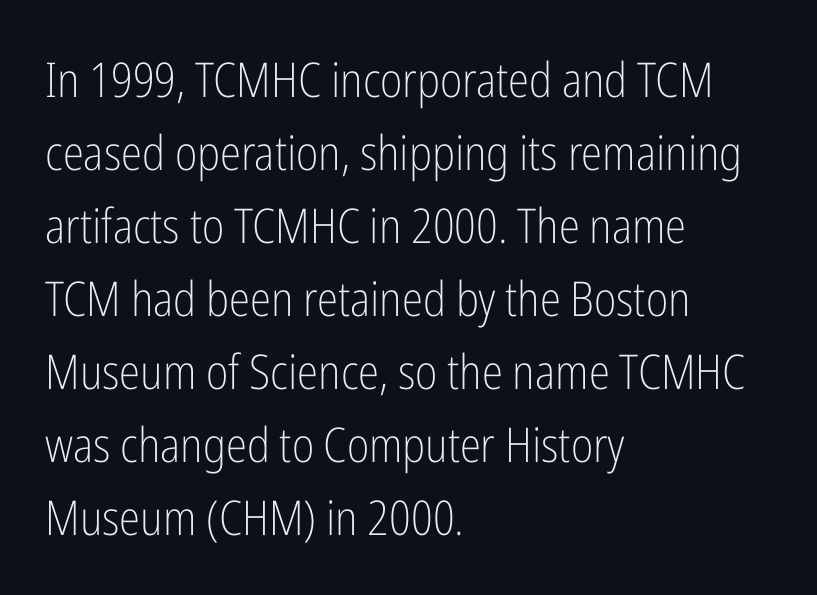
Q: Is the text bold? A: No.
Q: Is the text italic (slanted)? A: No, it is upright.
Q: Is the typeface a serif or a sans-serif typeface? A: Sans-serif.
Q: Is the text underlined? A: No.
Q: How is the paragraph aligned? A: Left-aligned.
Q: Is the spacing between letters normal or unusually wide? A: Normal.
Q: Is the spacing between lines tight, normal or loose? A: Normal.
Q: Width (condensed, normal, or wide)? A: Condensed.
Q: Stroke contrast? A: Low.
Q: x-height? A: Medium.
Q: Monospaced? A: No.
